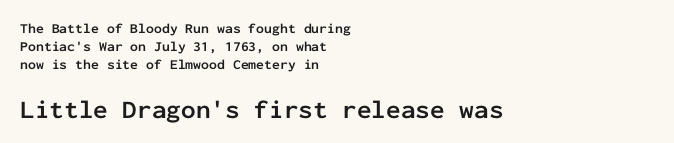
Q: Is the text bold? A: Yes.
Q: Is the text italic (slanted)? A: No, it is upright.
Q: Is the text underlined? A: No.
Q: How is the paragraph aligned? A: Left-aligned.
Q: Is the spacing between letters normal or unusually wide? A: Normal.
Q: Is the spacing between lines tight, normal or loose? A: Normal.
Q: Which block of text is set in a larger size, the first (top) or the second (bottom)? A: The second (bottom) one.
